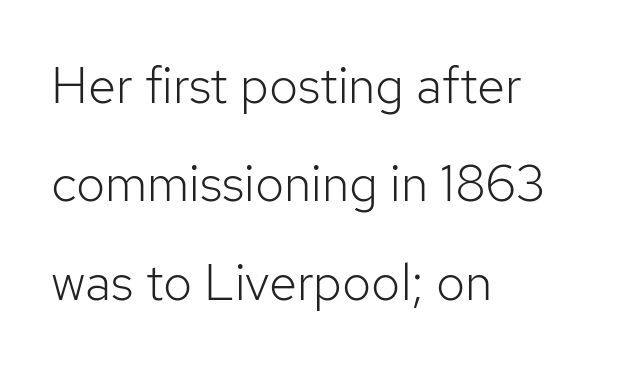
Q: Is the text bold? A: No.
Q: Is the text italic (slanted)? A: No, it is upright.
Q: Is the typeface a serif or a sans-serif typeface? A: Sans-serif.
Q: Is the text underlined? A: No.
Q: How is the paragraph aligned? A: Left-aligned.
Q: Is the spacing between letters normal or unusually wide? A: Normal.
Q: Is the spacing between lines tight, normal or loose? A: Loose.
Q: Width (condensed, normal, or wide)? A: Normal.
Q: Stroke contrast? A: Low.
Q: x-height? A: Medium.
Q: Monospaced? A: No.
